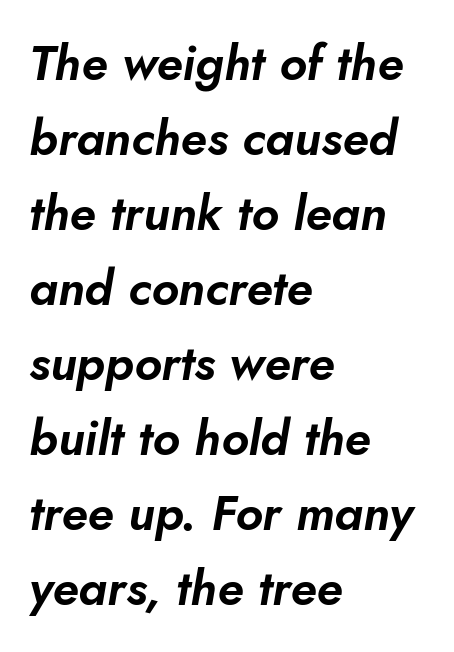
The lettering tilts uniformly, giving the passage an italic look. Caption: standard tracking, unaltered. Anything drawn beneath the words? Only blank space. Each letter keeps its own natural width here, so spacing adapts to shape.
